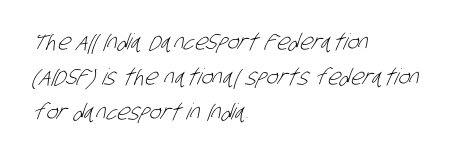
{"bold": "no", "underline": "no", "align": "left", "line_spacing": "normal", "line_spacing_ratio": 1.58, "letter_spacing": "normal", "letter_spacing_em": 0.0, "glyph_px": 22}
